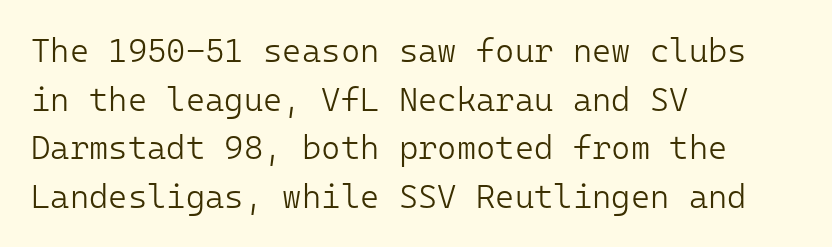
The image shows 33 px light sans-serif type, upright, monospaced; set left-aligned, normal line spacing (1.47x), normal letter spacing, not underlined; low stroke contrast and a medium x-height.
